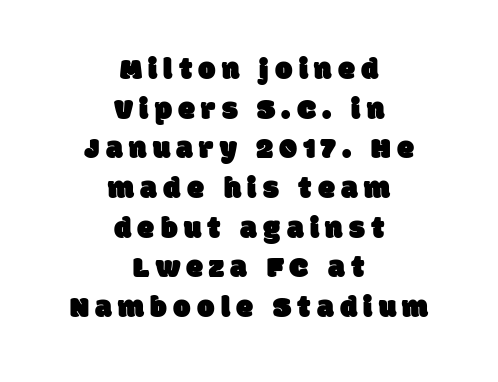
Rule under the text: the space is simply empty. The rendering uses natural spacing where letterforms have individual widths. The designer left line spacing at the default. Compared with a flush-left layout, this one balances lines on the center instead.
